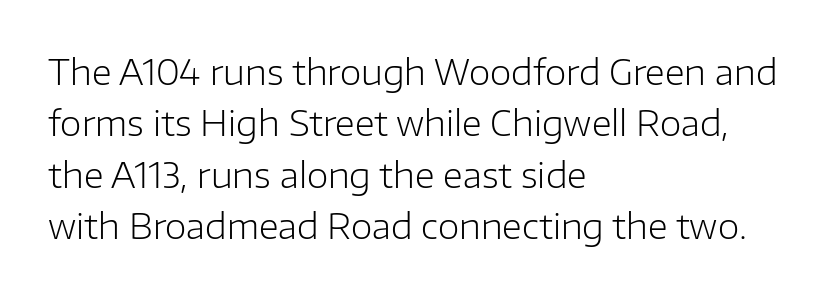
Q: Is the text bold? A: No.
Q: Is the text italic (slanted)? A: No, it is upright.
Q: Is the typeface a serif or a sans-serif typeface? A: Sans-serif.
Q: Is the text underlined? A: No.
Q: How is the paragraph aligned? A: Left-aligned.
Q: Is the spacing between letters normal or unusually wide? A: Normal.
Q: Is the spacing between lines tight, normal or loose? A: Normal.
Q: Width (condensed, normal, or wide)? A: Normal.
Q: Stroke contrast? A: Low.
Q: x-height? A: Medium.
Q: Monospaced? A: No.
